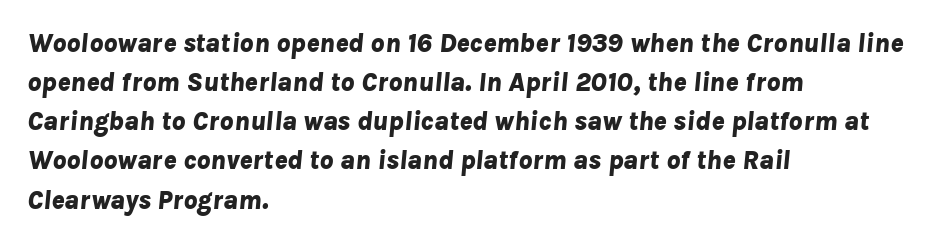
Q: Is the text bold? A: Yes.
Q: Is the text italic (slanted)? A: Yes, it leans right by about 8 degrees.
Q: Is the text underlined? A: No.
Q: How is the paragraph aligned? A: Left-aligned.
Q: Is the spacing between letters normal or unusually wide? A: Normal.
Q: Is the spacing between lines tight, normal or loose? A: Normal.
